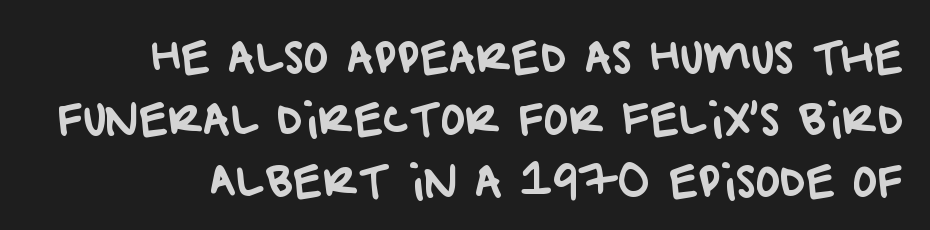
{"serif": "no", "width": "normal", "stroke_contrast": "low", "x_height": "large", "monospaced": "no", "underline": "no", "line_spacing": "normal", "line_spacing_ratio": 1.48, "letter_spacing": "normal", "letter_spacing_em": 0.0, "glyph_px": 42}
